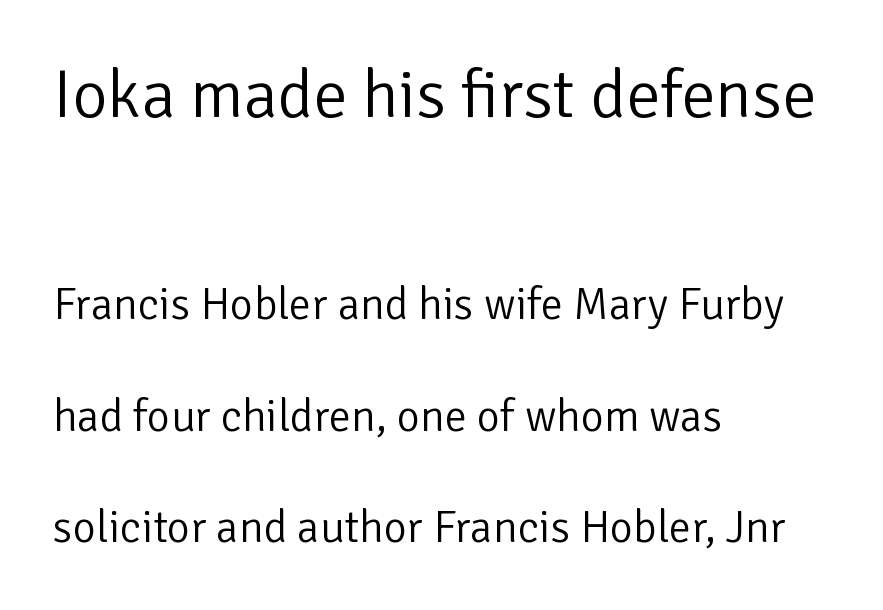
{"serif": "no", "italic": "no", "bold": "no", "weight": "light", "width": "normal", "stroke_contrast": "low", "x_height": "medium", "monospaced": "no", "underline": "no", "align": "left", "line_spacing": "loose", "line_spacing_ratio": 2.48, "letter_spacing": "normal", "letter_spacing_em": 0.0, "larger_block": "first", "size_ratio": 1.51, "glyph_px": 68}
